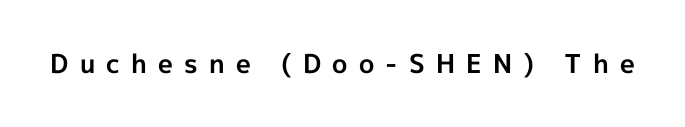
Between one letter and the next there's a generous, obvious gap. Each glyph is drawn with heavy, bold strokes. Has an underline been added? It has not. Every character sits straight up, as roman type does.
